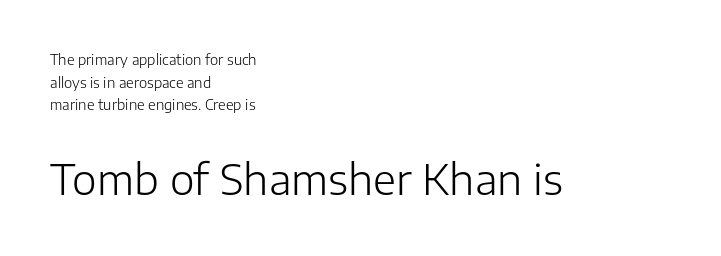
Q: Is the text bold? A: No.
Q: Is the text italic (slanted)? A: No, it is upright.
Q: Is the typeface a serif or a sans-serif typeface? A: Sans-serif.
Q: Is the text underlined? A: No.
Q: How is the paragraph aligned? A: Left-aligned.
Q: Is the spacing between letters normal or unusually wide? A: Normal.
Q: Is the spacing between lines tight, normal or loose? A: Normal.
Q: Which block of text is set in a larger size, the first (top) or the second (bottom)? A: The second (bottom) one.
Q: Width (condensed, normal, or wide)? A: Normal.
Q: Stroke contrast? A: Low.
Q: x-height? A: Medium.
Q: Monospaced? A: No.
